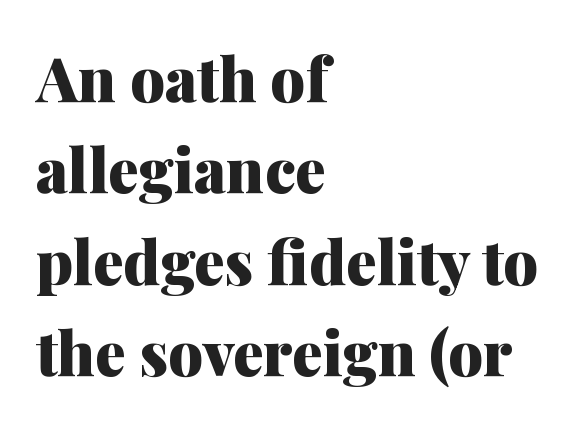
Q: Is the text bold? A: Yes.
Q: Is the text italic (slanted)? A: No, it is upright.
Q: Is the typeface a serif or a sans-serif typeface? A: Serif.
Q: Is the text underlined? A: No.
Q: How is the paragraph aligned? A: Left-aligned.
Q: Is the spacing between letters normal or unusually wide? A: Normal.
Q: Is the spacing between lines tight, normal or loose? A: Normal.
Q: Width (condensed, normal, or wide)? A: Normal.
Q: Stroke contrast? A: Medium.
Q: x-height? A: Medium.
Q: Monospaced? A: No.
